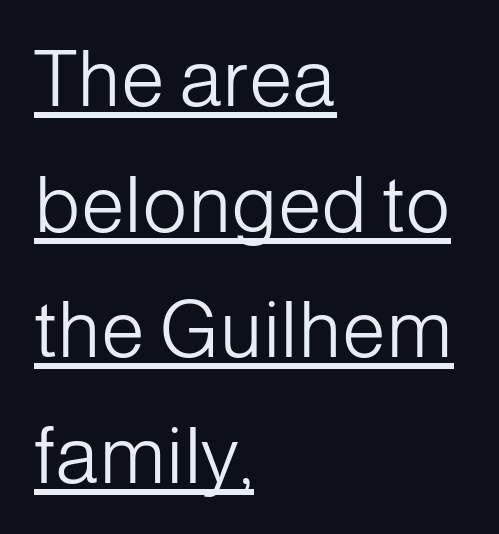
{"serif": "no", "italic": "no", "bold": "no", "weight": "light", "width": "normal", "stroke_contrast": "low", "x_height": "medium", "monospaced": "no", "underline": "yes", "align": "left", "line_spacing": "normal", "line_spacing_ratio": 1.59, "letter_spacing": "normal", "letter_spacing_em": 0.0, "glyph_px": 79}
